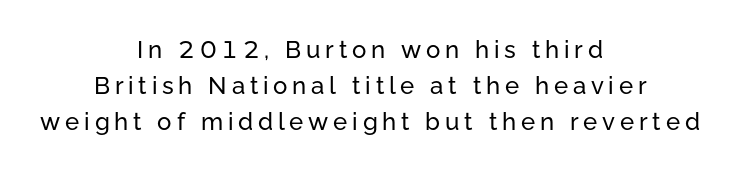
Does the lettering tilt? It doesn't — this is upright. Casual observation: everything's sitting right in the middle. A typesetter would call this leading conventional body-copy spacing. The tracking jumps out immediately: characters are airy and widely separated. The space beneath each line is pristine and unruled.
